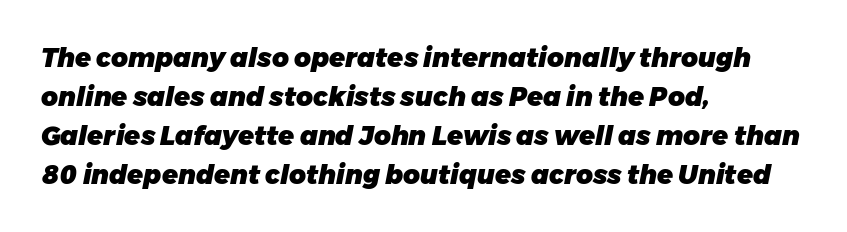
{"italic": "yes", "lean": "right", "slant_degrees": 11, "bold": "yes", "underline": "no", "align": "left", "line_spacing": "normal", "line_spacing_ratio": 1.5, "letter_spacing": "normal", "letter_spacing_em": 0.0, "glyph_px": 26}
